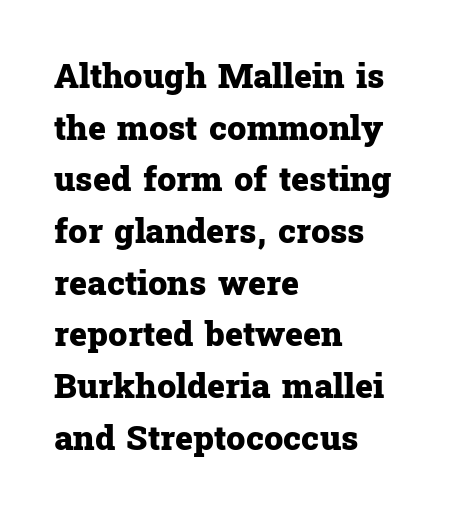
{"serif": "yes", "italic": "no", "bold": "yes", "weight": "heavy", "width": "normal", "stroke_contrast": "low", "x_height": "medium", "monospaced": "no", "underline": "no", "align": "left", "line_spacing": "normal", "line_spacing_ratio": 1.52, "letter_spacing": "normal", "letter_spacing_em": 0.0, "glyph_px": 34}
